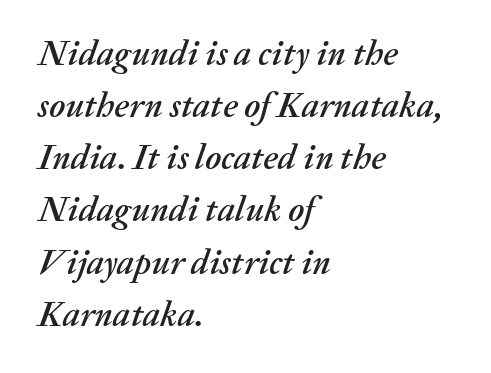
The image shows 35 px text type, italic (leaning right); set left-aligned, normal line spacing (1.49x), normal letter spacing, not underlined; medium stroke contrast and a medium x-height.
